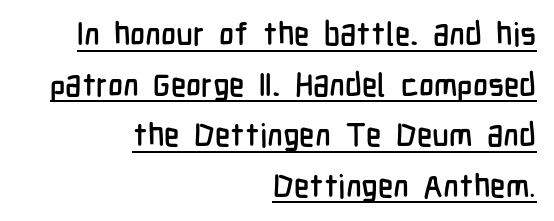
Q: Is the text italic (slanted)? A: No, it is upright.
Q: Is the typeface a serif or a sans-serif typeface? A: Sans-serif.
Q: Is the text underlined? A: Yes.
Q: How is the paragraph aligned? A: Right-aligned.
Q: Is the spacing between letters normal or unusually wide? A: Normal.
Q: Is the spacing between lines tight, normal or loose? A: Normal.
Q: Width (condensed, normal, or wide)? A: Condensed.
Q: Stroke contrast? A: Low.
Q: x-height? A: Medium.
Q: Monospaced? A: No.
